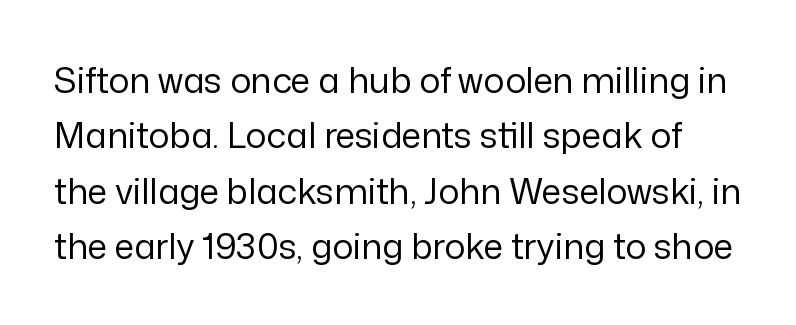
The image shows 35 px regular-weight sans-serif type, upright; set normal line spacing (1.58x), normal letter spacing, not underlined; low stroke contrast and a medium x-height.
